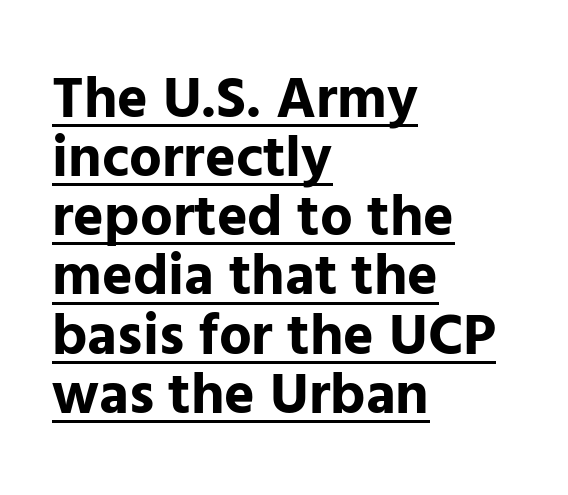
Italic: no, the glyphs are upright roman. The rendering uses a bold face; every stroke is thick and dark. These lines are rendered in a variable-pitch font. Font category for this specimen: sans-serif. Reading down the column, the eye jumps only a short way to each next line.
